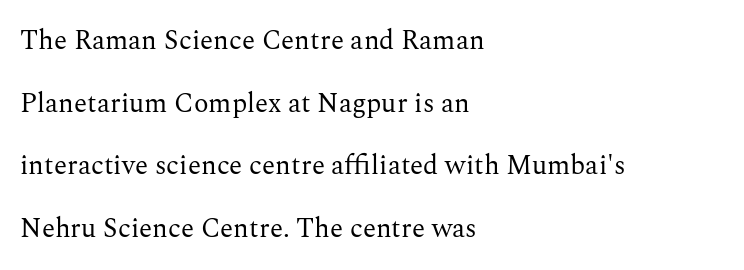
{"italic": "no", "bold": "no", "underline": "no", "align": "left", "line_spacing": "loose", "line_spacing_ratio": 2.32, "letter_spacing": "normal", "letter_spacing_em": 0.0, "glyph_px": 27}
